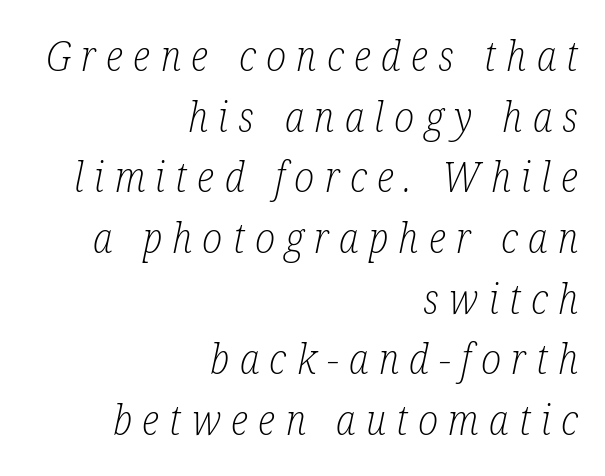
{"serif": "yes", "italic": "yes", "lean": "right", "slant_degrees": 12, "bold": "no", "weight": "light", "width": "condensed", "stroke_contrast": "low", "x_height": "medium", "monospaced": "no", "underline": "no", "align": "right", "line_spacing": "normal", "line_spacing_ratio": 1.48, "letter_spacing": "wide", "letter_spacing_em": 0.25, "glyph_px": 41}
